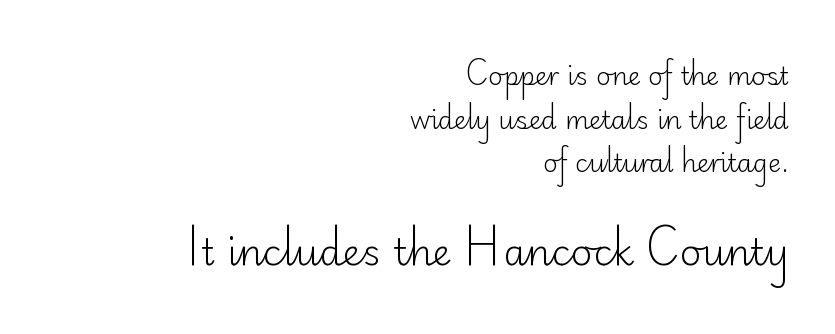
The face used here is rendered with its standard letterfit. Look at the glyph heights: the lower group is clearly the bigger setting. The compositor pushed each line to the right boundary. The rendering shows plain stroke endings on the letterforms — a sans-serif design.
